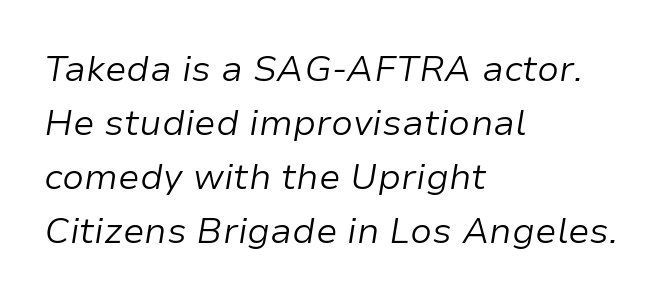
The image shows 36 px light type, italic (leaning right); set left-aligned, normal line spacing (1.5x), normal letter spacing, not underlined; low stroke contrast and a medium x-height.
